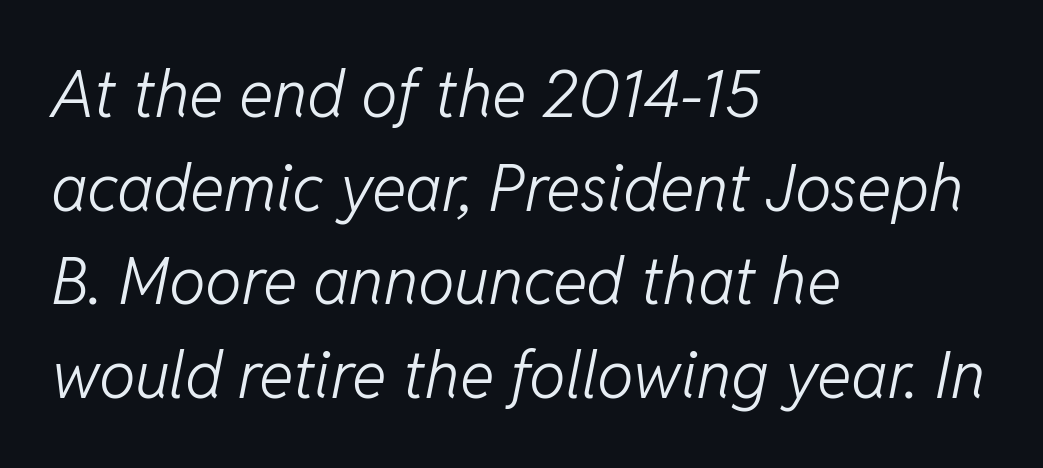
Descender tails drop into unmarked territory. Reading down the block, your eye returns to a fixed left position each line. Proportional: the letters do not fall into vertical columns. Honestly, the row spacing looks completely unremarkable.
